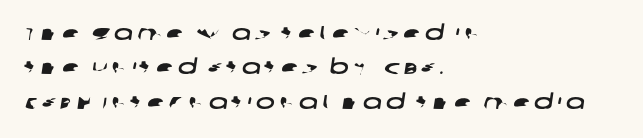
{"underline": "no", "align": "left", "line_spacing_ratio": 1.72, "letter_spacing": "wide", "letter_spacing_em": 0.2, "glyph_px": 20}
